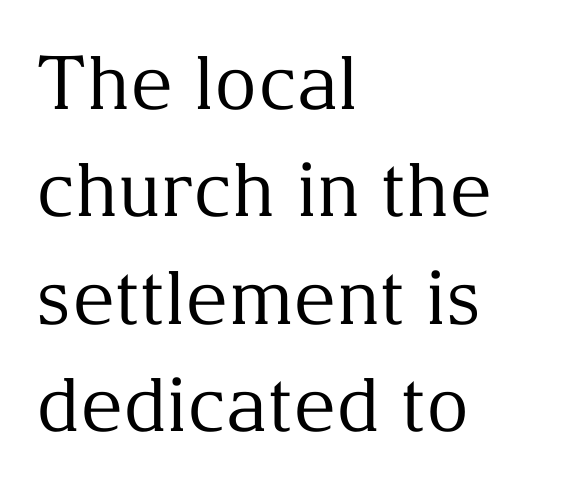
Q: Is the text bold? A: No.
Q: Is the text italic (slanted)? A: No, it is upright.
Q: Is the typeface a serif or a sans-serif typeface? A: Serif.
Q: Is the text underlined? A: No.
Q: How is the paragraph aligned? A: Left-aligned.
Q: Is the spacing between letters normal or unusually wide? A: Normal.
Q: Is the spacing between lines tight, normal or loose? A: Normal.
Q: Width (condensed, normal, or wide)? A: Normal.
Q: Stroke contrast? A: Medium.
Q: x-height? A: Medium.
Q: Monospaced? A: No.
